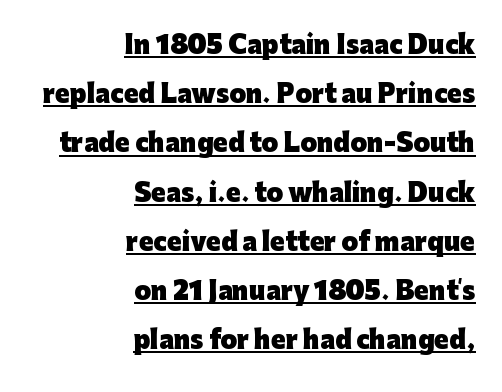
The image shows 24 px bold type, upright; set right-aligned, loose line spacing (2.05x), normal letter spacing, underlined.
